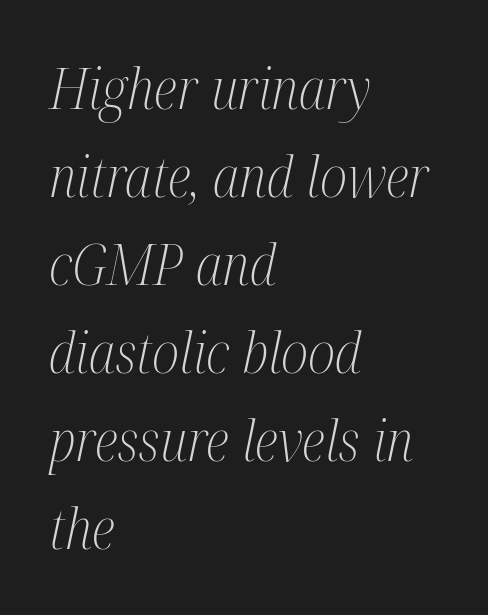
The image shows 56 px light, condensed serif type, italic (leaning right); set left-aligned, normal line spacing (1.57x), normal letter spacing, not underlined; medium stroke contrast and a medium x-height.
